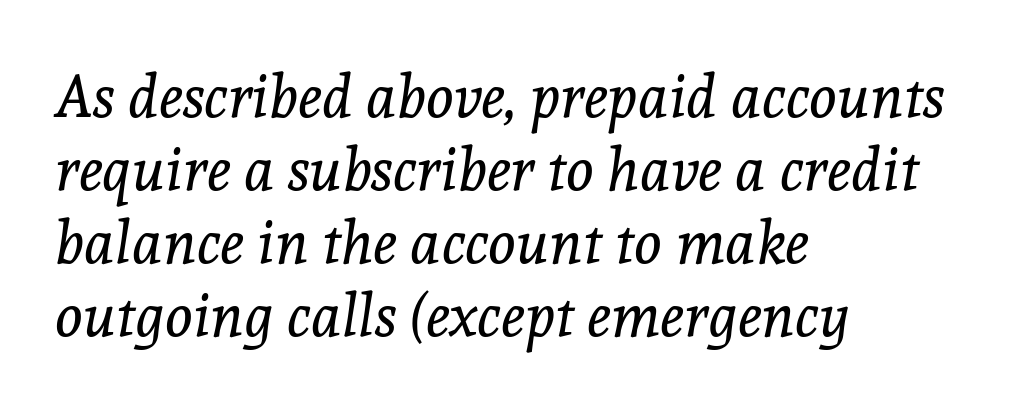
A serif font was chosen for this passage. A typesetter would call this zero additional tracking. Think of a printed novel: that variable character pitch is what you see here. Every character sits at an angle, as italics do.
